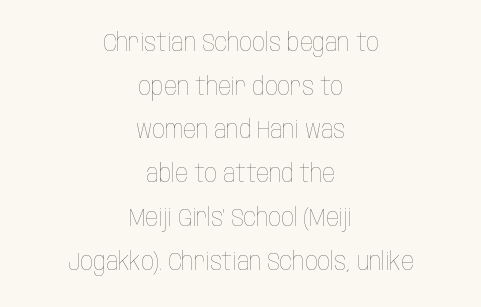
Q: Is the text bold? A: No.
Q: Is the text italic (slanted)? A: No, it is upright.
Q: Is the text underlined? A: No.
Q: How is the paragraph aligned? A: Centered.
Q: Is the spacing between letters normal or unusually wide? A: Normal.
